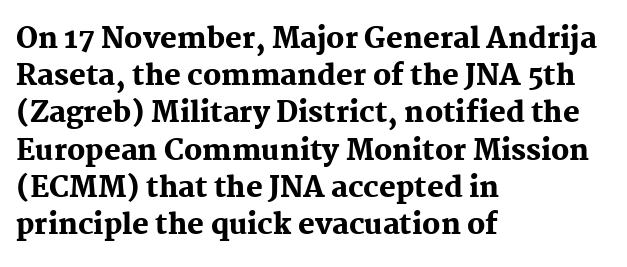
The image shows 28 px heavy serif type, upright; set left-aligned, normal line spacing (1.33x), normal letter spacing, not underlined; medium stroke contrast and a medium x-height.
